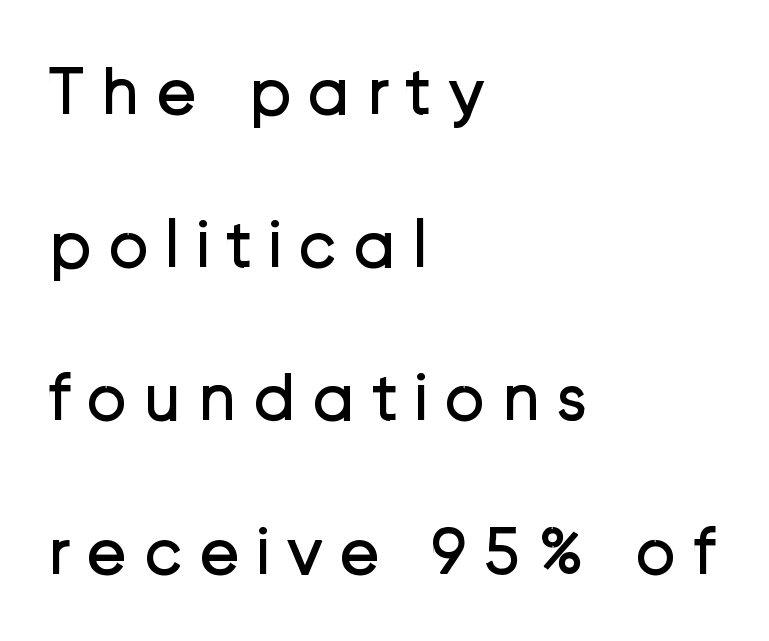
{"serif": "no", "italic": "no", "bold": "no", "weight": "regular", "width": "normal", "stroke_contrast": "low", "x_height": "medium", "monospaced": "no", "underline": "no", "align": "left", "line_spacing": "loose", "line_spacing_ratio": 2.22, "letter_spacing": "wide", "letter_spacing_em": 0.23, "glyph_px": 69}
